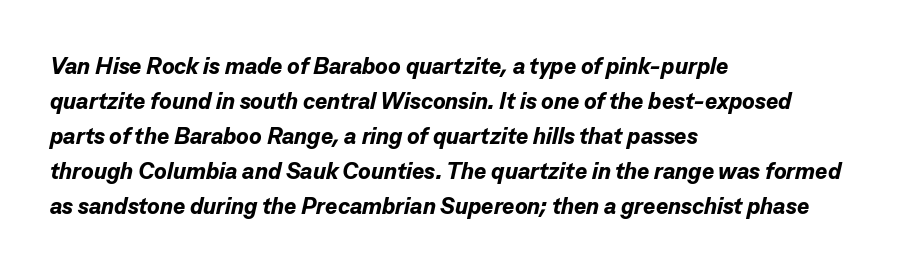
The image shows 23 px bold type, italic (leaning right); set left-aligned, normal line spacing (1.52x), normal letter spacing, not underlined.
